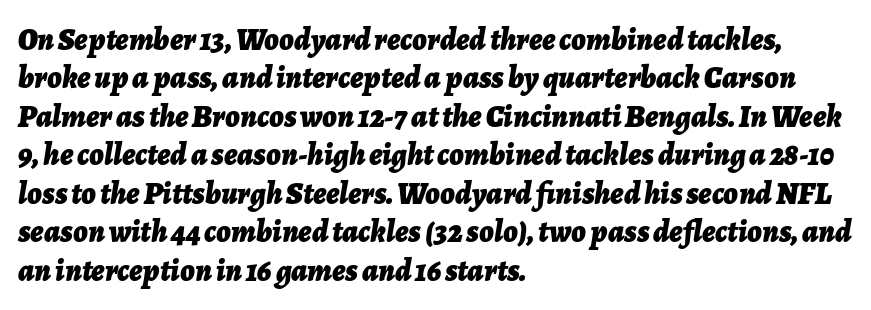
Is the type slanted? Yes — the strokes lean at a clear angle. Lines of text with bare space underneath. A typesetter would call this proportional, since set widths differ per character. Heavy-handed strokes throughout: this text is bold. Does extra space separate the letters? No, they use regular spacing. Casual observation: everything's shoved over to the left.
